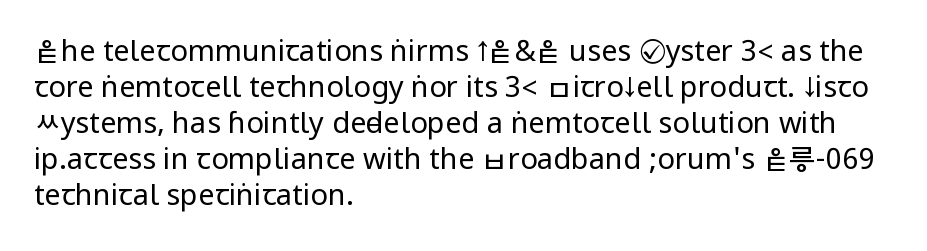
Q: Is the text bold? A: No.
Q: Is the text italic (slanted)? A: No, it is upright.
Q: Is the typeface a serif or a sans-serif typeface? A: Sans-serif.
Q: Is the text underlined? A: No.
Q: How is the paragraph aligned? A: Left-aligned.
Q: Is the spacing between letters normal or unusually wide? A: Normal.
Q: Width (condensed, normal, or wide)? A: Condensed.
Q: Stroke contrast? A: Low.
